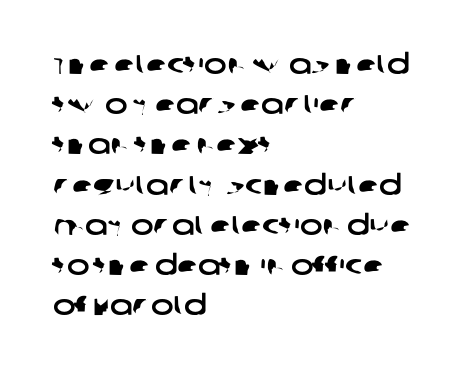
{"underline": "no", "align": "left", "line_spacing": "normal", "line_spacing_ratio": 1.49, "letter_spacing": "normal", "letter_spacing_em": 0.0, "glyph_px": 27}
